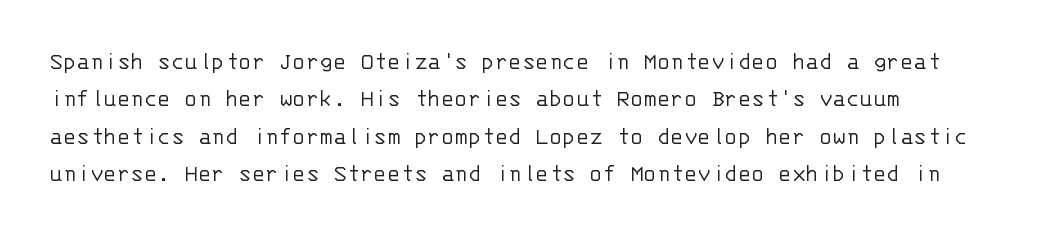
Style check: upright. Descenders are the only things crossing below the line. Stems here are at most as thick as an everyday book face. In terms of letterspacing, this is plain default setting. Vertical spacing — default.
